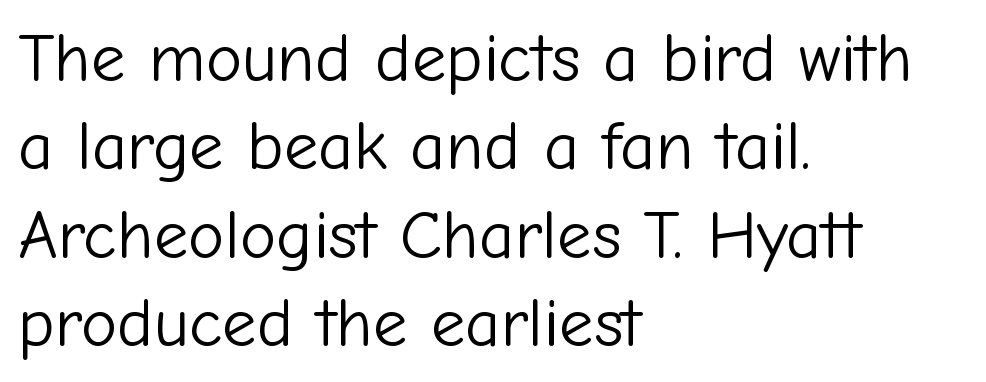
{"serif": "no", "italic": "no", "bold": "no", "weight": "light", "width": "normal", "stroke_contrast": "low", "x_height": "medium", "monospaced": "no", "underline": "no", "align": "left", "line_spacing": "normal", "line_spacing_ratio": 1.28, "letter_spacing": "normal", "letter_spacing_em": 0.0, "glyph_px": 69}
